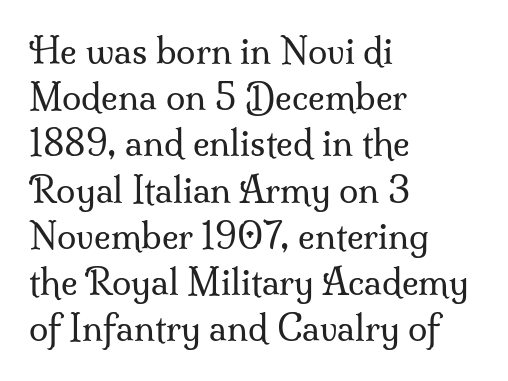
The image shows 35 px regular-weight serif type, upright; set left-aligned, normal line spacing (1.32x), normal letter spacing, not underlined; medium stroke contrast and a small x-height.
